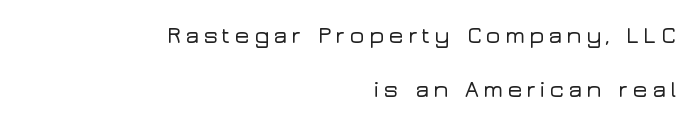
The image shows 23 px text type, upright; set right-aligned, loose line spacing (2.35x), not underlined.
